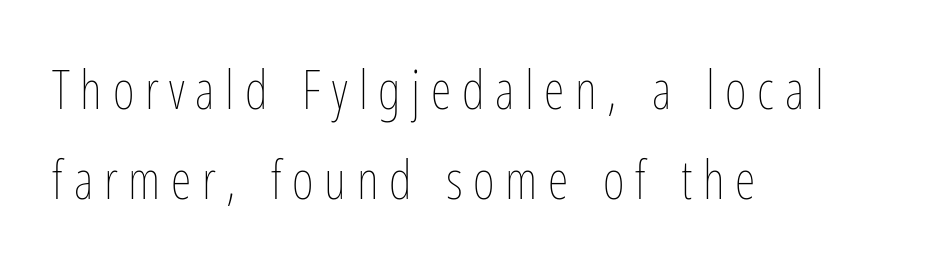
{"italic": "no", "bold": "no", "weight": "thin", "width": "condensed", "stroke_contrast": "low", "x_height": "medium", "monospaced": "no", "underline": "no", "align": "left", "line_spacing": "normal", "line_spacing_ratio": 1.69, "letter_spacing": "wide", "letter_spacing_em": 0.2, "glyph_px": 53}
